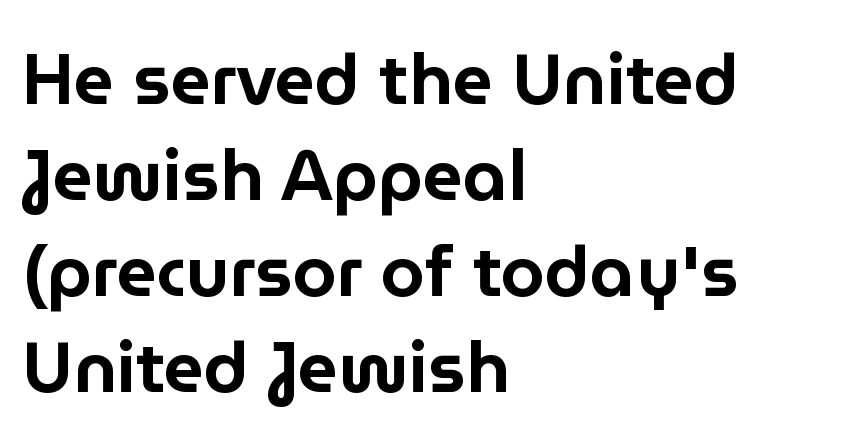
The image shows 71 px sans-serif type, upright; set left-aligned, normal line spacing (1.35x), normal letter spacing, not underlined; low stroke contrast and a medium x-height.
